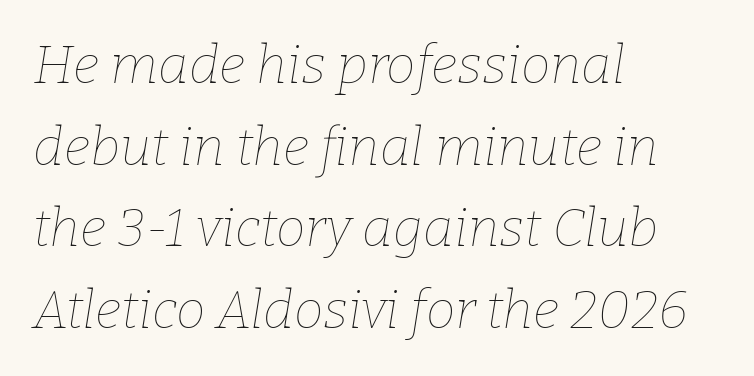
A typesetter would mark this as italic. Is the letter spacing exaggerated? No — it looks like the ordinary default. The baseline area is clear. Is the type heavy? It reads as light-to-regular instead. Typeset ragged right — the left edge is the straight one.
